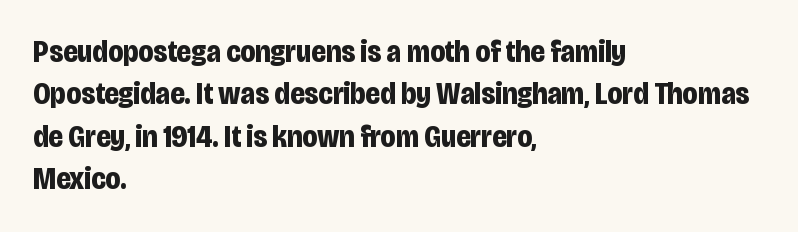
Alignment: flush left. No feet cap the strokes, marking this as sans-serif type. The specimen omits any rule beneath the text block's lines. Spacing verdict: proportional, widths tailored to each character. Tracking value appears to be zero — textbook default spacing.
